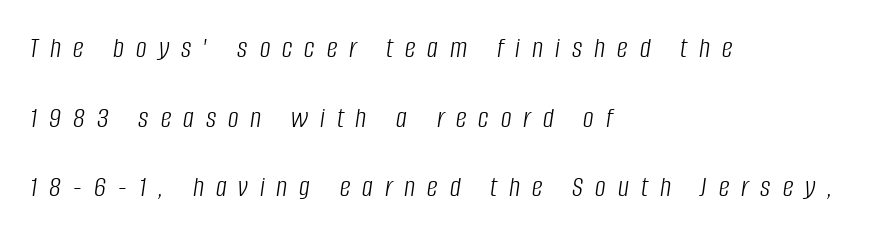
Character widths vary here, with narrow letters taking less room than wide ones. No chunkiness to these letters — they're not bold. The rendering inserts visible extra space after every character. The lettering tilts uniformly, giving the passage an italic look. Which margin do the lines hug? The left one — the right edge is uneven. Bare-footed words on every line.
